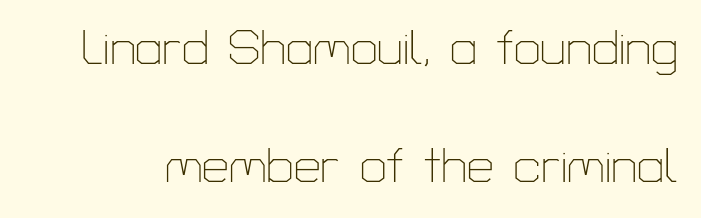
{"serif": "no", "italic": "no", "bold": "no", "weight": "thin", "width": "normal", "stroke_contrast": "low", "x_height": "medium", "monospaced": "no", "underline": "no", "line_spacing": "loose", "line_spacing_ratio": 2.46, "letter_spacing": "normal", "letter_spacing_em": 0.0, "glyph_px": 48}
